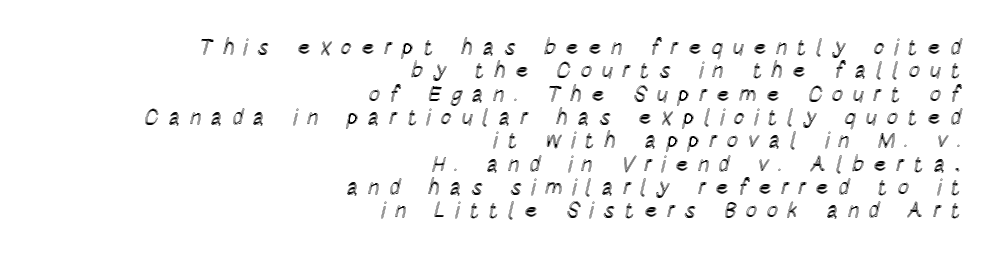
{"underline": "no", "align": "right", "line_spacing": "tight", "line_spacing_ratio": 1.06, "letter_spacing": "wide", "letter_spacing_em": 0.41, "glyph_px": 22}
